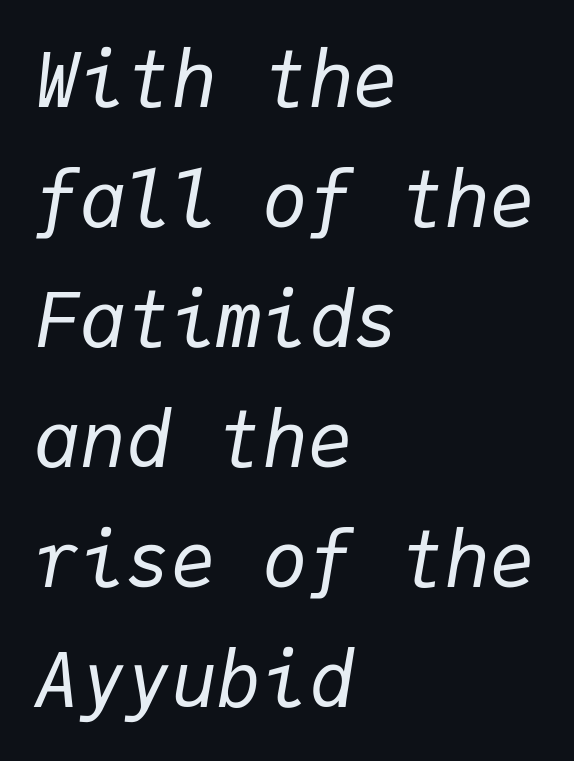
{"italic": "yes", "lean": "right", "slant_degrees": 9, "bold": "no", "weight": "regular", "width": "normal", "stroke_contrast": "low", "x_height": "medium", "monospaced": "yes", "underline": "no", "align": "left", "line_spacing": "normal", "line_spacing_ratio": 1.58, "letter_spacing": "normal", "letter_spacing_em": 0.0, "glyph_px": 76}
